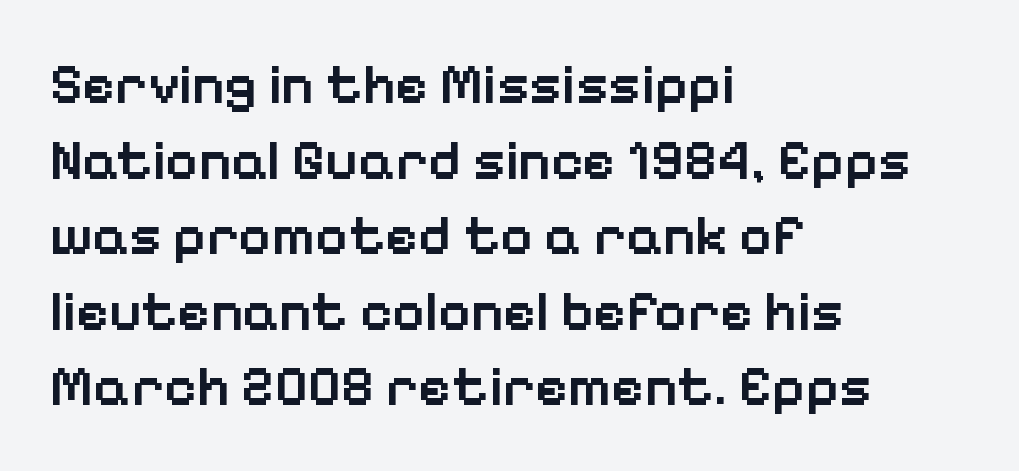
Q: Is the text bold? A: Semi-bold.
Q: Is the text italic (slanted)? A: No, it is upright.
Q: Is the typeface a serif or a sans-serif typeface? A: Sans-serif.
Q: Is the text underlined? A: No.
Q: How is the paragraph aligned? A: Left-aligned.
Q: Is the spacing between letters normal or unusually wide? A: Normal.
Q: Is the spacing between lines tight, normal or loose? A: Normal.
Q: Width (condensed, normal, or wide)? A: Normal.
Q: Stroke contrast? A: Low.
Q: x-height? A: Medium.
Q: Monospaced? A: No.
